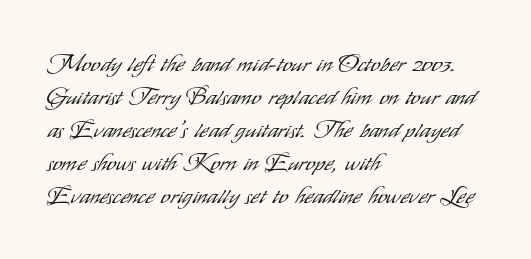
The image shows 24 px text type; set left-aligned, normal line spacing (1.37x), normal letter spacing, not underlined.
